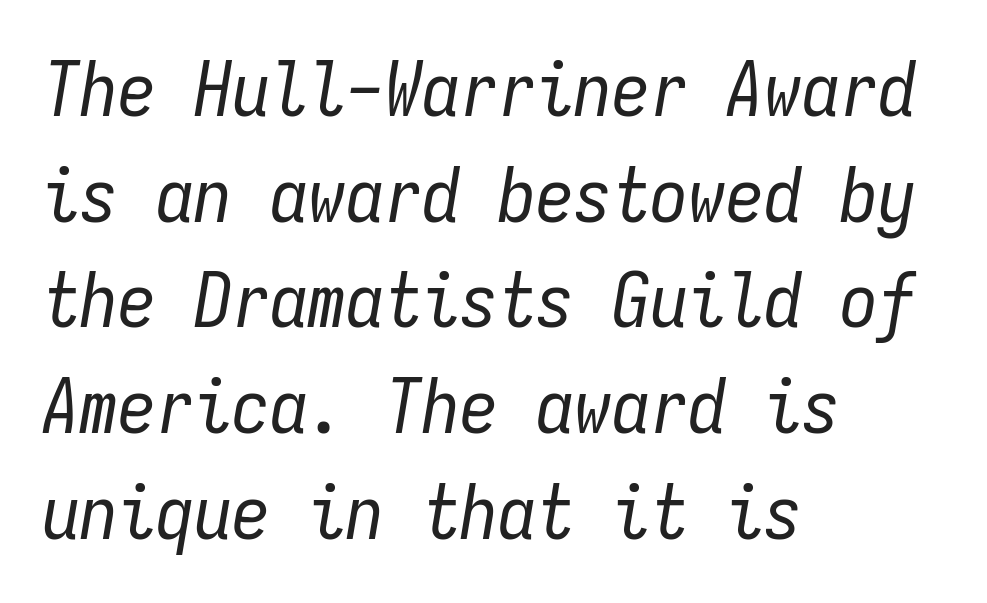
The image shows 76 px regular-weight, condensed type, italic (leaning right), monospaced; set left-aligned, normal line spacing (1.39x), normal letter spacing, not underlined; low stroke contrast and a medium x-height.
